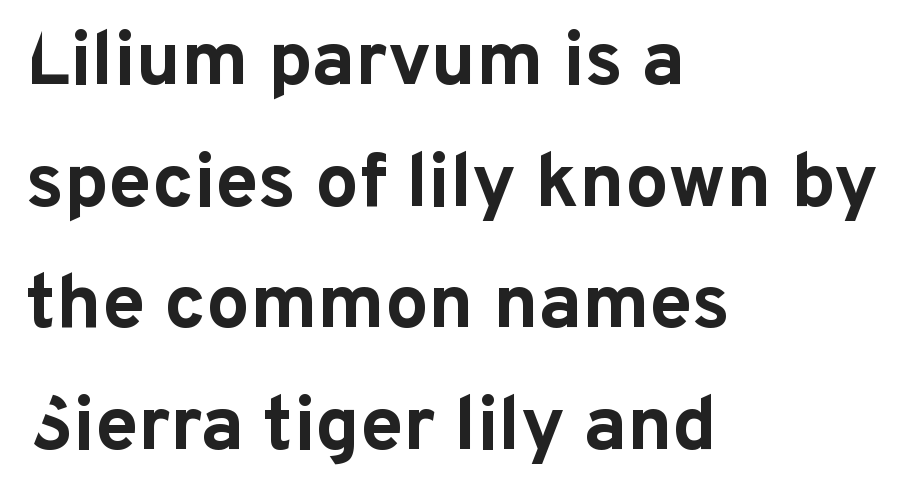
The image shows 77 px bold sans-serif type, upright; set left-aligned, normal line spacing (1.58x), normal letter spacing, not underlined; low stroke contrast and a medium x-height.
